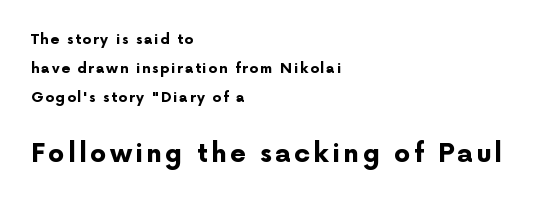
{"italic": "no", "bold": "yes", "underline": "no", "align": "left", "line_spacing": "loose", "line_spacing_ratio": 2.06, "larger_block": "second", "size_ratio": 1.86, "glyph_px": 26}
